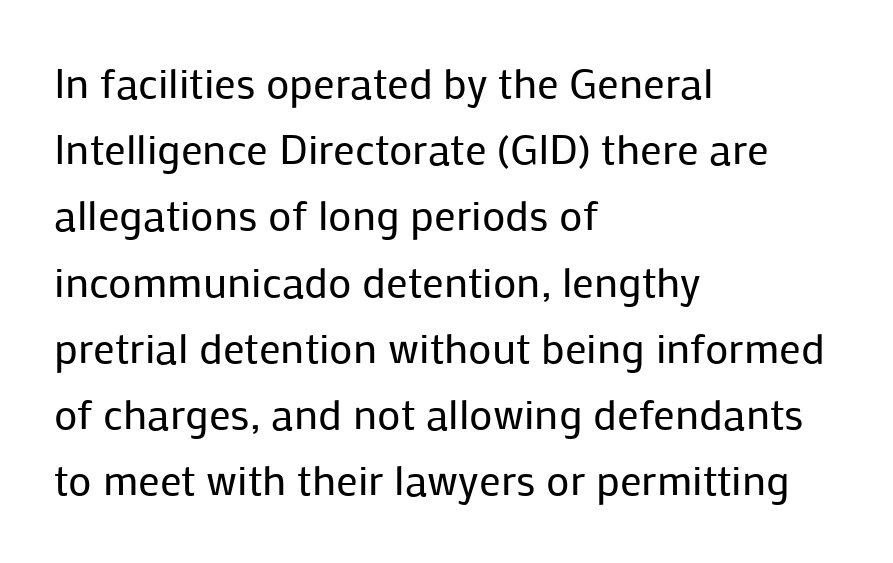
The image shows 43 px regular-weight sans-serif type, upright; set left-aligned, normal line spacing (1.54x), normal letter spacing, not underlined; low stroke contrast and a medium x-height.
